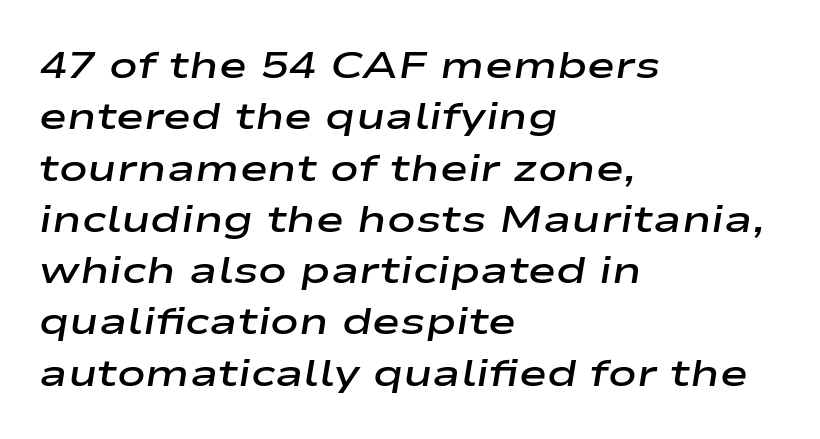
{"italic": "yes", "lean": "right", "slant_degrees": 9, "bold": "semi", "weight": "semibold", "width": "wide", "stroke_contrast": "low", "x_height": "medium", "monospaced": "no", "underline": "no", "align": "left", "line_spacing": "normal", "line_spacing_ratio": 1.35, "letter_spacing": "normal", "letter_spacing_em": 0.0, "glyph_px": 38}
